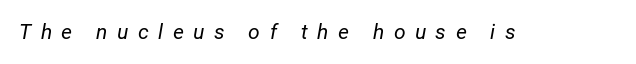
Is the stroke heavy? The answer is a plain regular-or-lighter. The baseline area is clear. Notice how the stems are inclined rather than vertical — that's the hallmark of italics. How are the letters spaced? Widely, with obvious added tracking.
